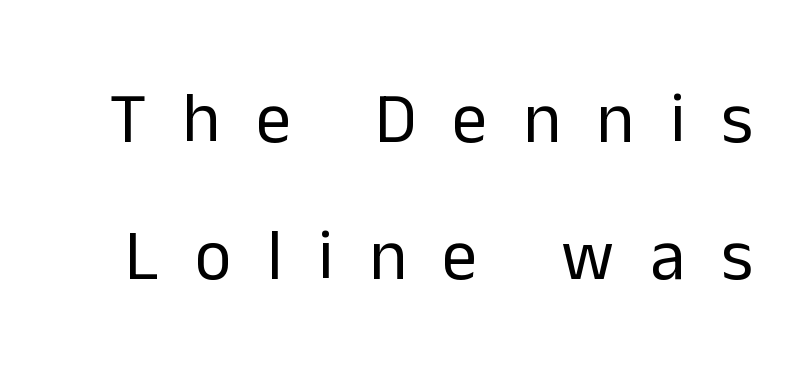
Q: Is the text bold? A: No.
Q: Is the text italic (slanted)? A: No, it is upright.
Q: Is the typeface a serif or a sans-serif typeface? A: Sans-serif.
Q: Is the text underlined? A: No.
Q: Is the spacing between letters normal or unusually wide? A: Unusually wide.
Q: Is the spacing between lines tight, normal or loose? A: Loose.
Q: Width (condensed, normal, or wide)? A: Normal.
Q: Stroke contrast? A: Low.
Q: x-height? A: Medium.
Q: Monospaced? A: No.
